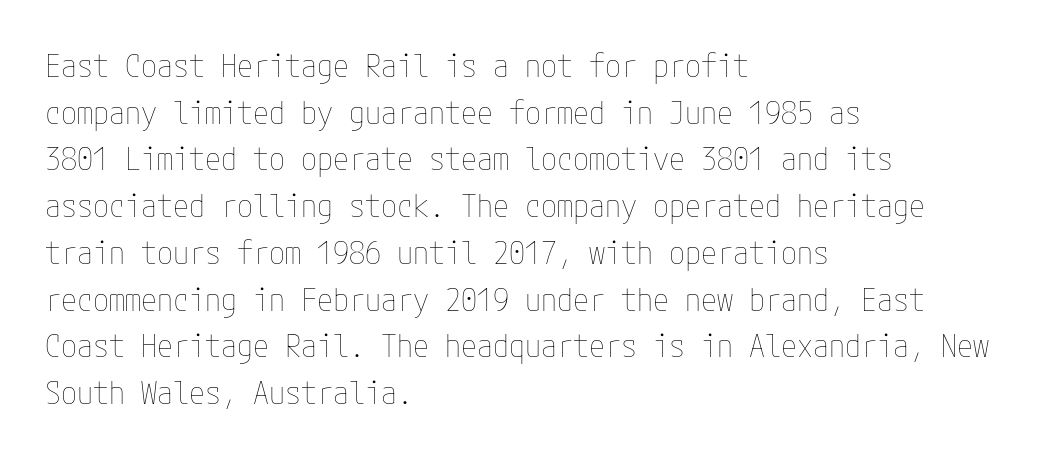
{"italic": "no", "bold": "no", "weight": "thin", "width": "condensed", "stroke_contrast": "low", "x_height": "medium", "underline": "no", "align": "left", "line_spacing": "normal", "line_spacing_ratio": 1.46, "letter_spacing": "normal", "letter_spacing_em": 0.0, "glyph_px": 32}
